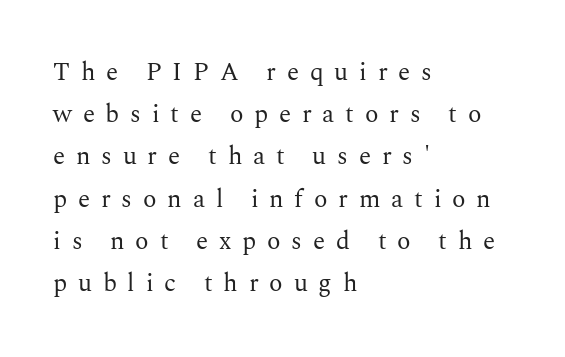
Q: Is the text bold? A: No.
Q: Is the text italic (slanted)? A: No, it is upright.
Q: Is the text underlined? A: No.
Q: How is the paragraph aligned? A: Left-aligned.
Q: Is the spacing between letters normal or unusually wide? A: Unusually wide.
Q: Is the spacing between lines tight, normal or loose? A: Normal.
